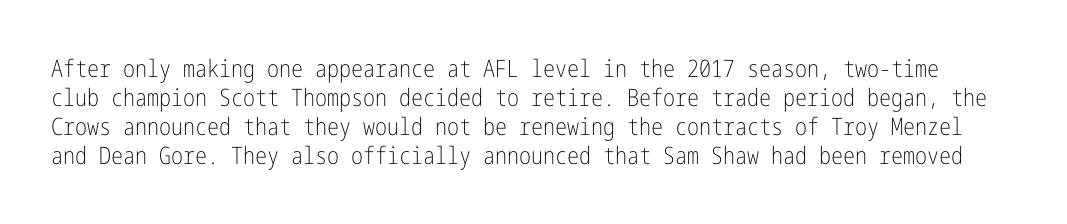
The image shows 24 px text type, upright; set line spacing 1.21x, normal letter spacing, not underlined.
